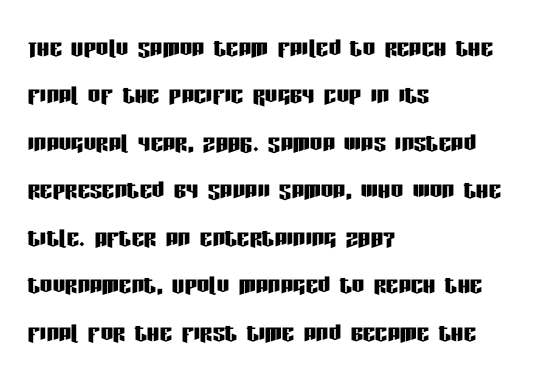
The image shows 31 px condensed sans-serif type, upright; set left-aligned, normal line spacing (1.53x), normal letter spacing, not underlined; low stroke contrast and a large x-height.
